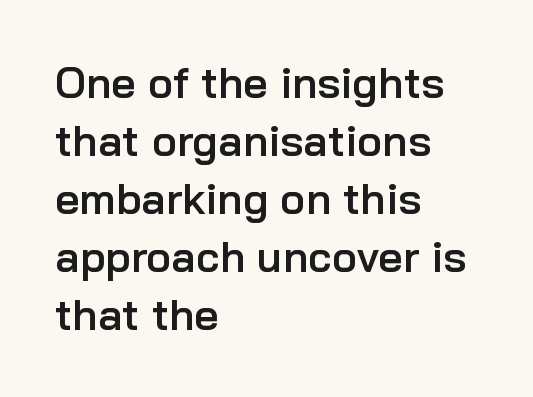
The image shows 43 px semibold sans-serif type, upright; set left-aligned, normal line spacing (1.35x), normal letter spacing, not underlined; low stroke contrast and a medium x-height.
